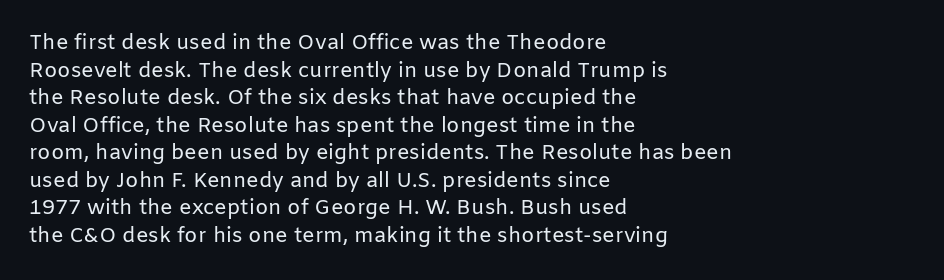
Teacher's note: observe the even left margin — that is flush-left alignment. The line texture is even and compact thanks to regular tracking. The lettering stays uniformly vertical, giving the passage a roman look. The baseline area is clear.
